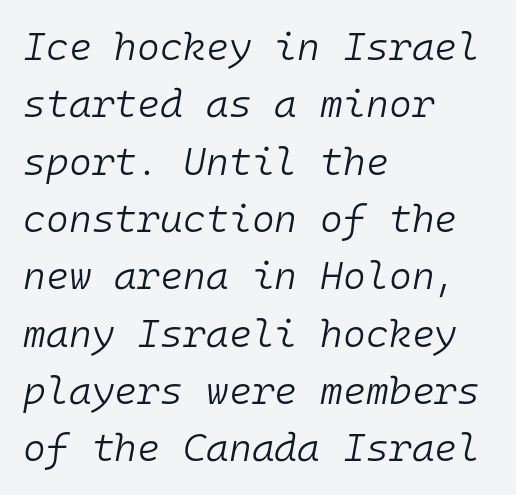
The image shows 39 px light type, italic (leaning right), monospaced; set left-aligned, normal line spacing (1.47x), normal letter spacing, not underlined; low stroke contrast and a medium x-height.
